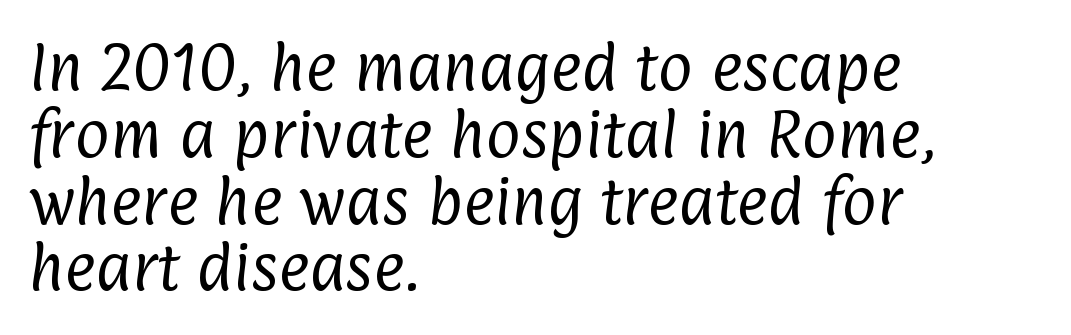
Q: Is the text bold? A: No.
Q: Is the typeface a serif or a sans-serif typeface? A: Sans-serif.
Q: Is the text underlined? A: No.
Q: How is the paragraph aligned? A: Left-aligned.
Q: Is the spacing between letters normal or unusually wide? A: Normal.
Q: Is the spacing between lines tight, normal or loose? A: Normal.
Q: Width (condensed, normal, or wide)? A: Condensed.
Q: Stroke contrast? A: Low.
Q: x-height? A: Medium.
Q: Monospaced? A: No.
